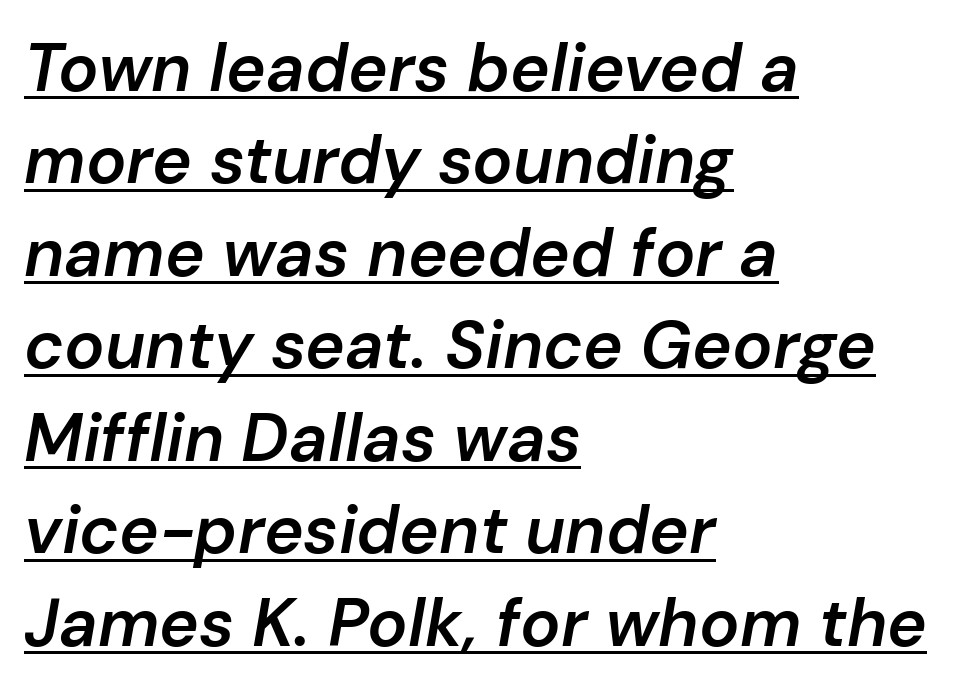
Q: Is the text bold? A: Semi-bold.
Q: Is the text italic (slanted)? A: Yes, it leans right by about 10 degrees.
Q: Is the text underlined? A: Yes.
Q: How is the paragraph aligned? A: Left-aligned.
Q: Is the spacing between letters normal or unusually wide? A: Normal.
Q: Is the spacing between lines tight, normal or loose? A: Normal.
Q: Width (condensed, normal, or wide)? A: Normal.
Q: Stroke contrast? A: Low.
Q: x-height? A: Medium.
Q: Monospaced? A: No.
